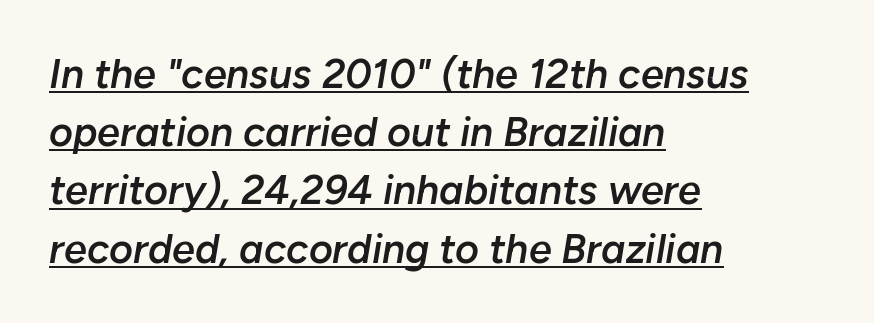
The rendering uses a semibold face; strokes are thickened but not to full bold. Each line of the rendering has a horizontal stroke beneath the glyphs. You could not count columns in this text — the font is proportionally spaced. Every row of glyphs begins at an identical x-position on the left. You can tell it's italic because the verticals aren't actually vertical. Is there much room between lines? A standard amount, neither cramped nor airy.
